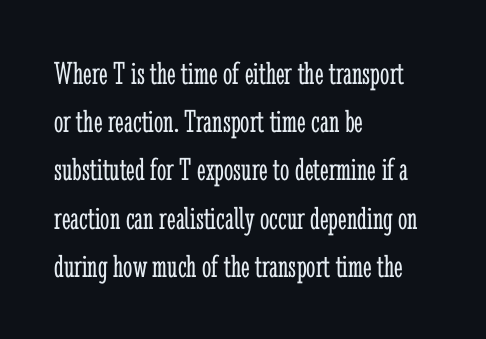
Q: Is the text bold? A: No.
Q: Is the text italic (slanted)? A: No, it is upright.
Q: Is the typeface a serif or a sans-serif typeface? A: Serif.
Q: Is the text underlined? A: No.
Q: How is the paragraph aligned? A: Left-aligned.
Q: Is the spacing between letters normal or unusually wide? A: Normal.
Q: Is the spacing between lines tight, normal or loose? A: Normal.
Q: Width (condensed, normal, or wide)? A: Condensed.
Q: Stroke contrast? A: Low.
Q: x-height? A: Medium.
Q: Monospaced? A: No.
